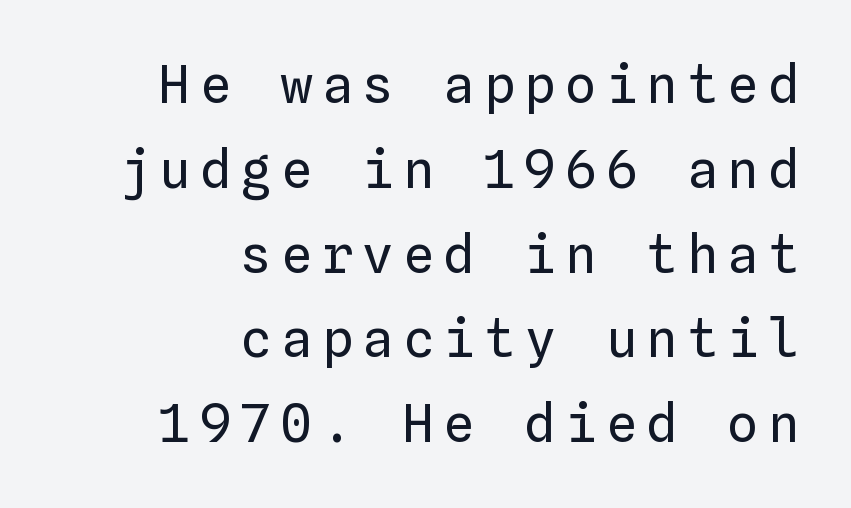
{"italic": "no", "bold": "no", "weight": "regular", "width": "normal", "stroke_contrast": "low", "x_height": "medium", "monospaced": "yes", "underline": "no", "align": "right", "line_spacing": "normal", "line_spacing_ratio": 1.63, "glyph_px": 52}
